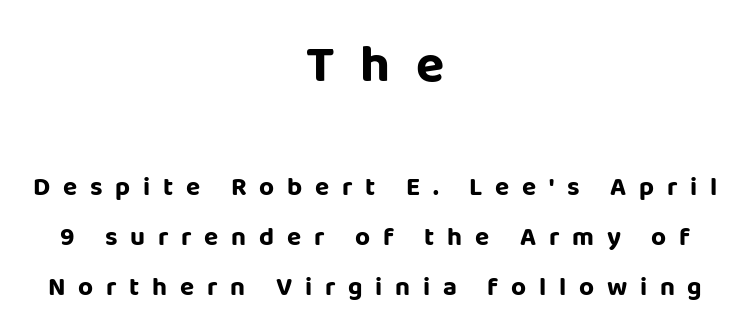
The image shows 52 px bold sans-serif type, upright; set centered, loose line spacing (1.92x), unusually wide letter spacing (+0.49 em), not underlined; the first (top) block is 2.0x larger; low stroke contrast and a large x-height.
